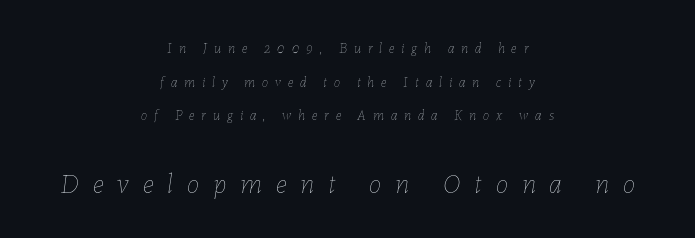
{"italic": "yes", "lean": "right", "slant_degrees": 7, "bold": "no", "weight": "thin", "width": "normal", "stroke_contrast": "low", "x_height": "medium", "monospaced": "no", "underline": "no", "align": "center", "line_spacing": "loose", "line_spacing_ratio": 2.41, "letter_spacing": "wide", "letter_spacing_em": 0.5, "larger_block": "second", "size_ratio": 2.0, "glyph_px": 28}
